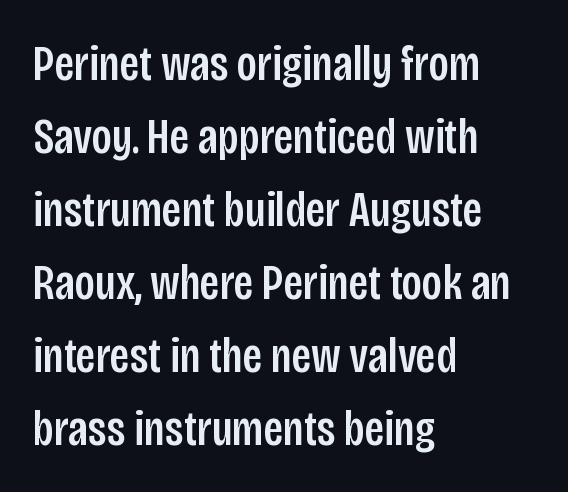
The image shows 50 px condensed sans-serif type, upright; set left-aligned, normal line spacing (1.46x), normal letter spacing, not underlined; low stroke contrast and a large x-height.
